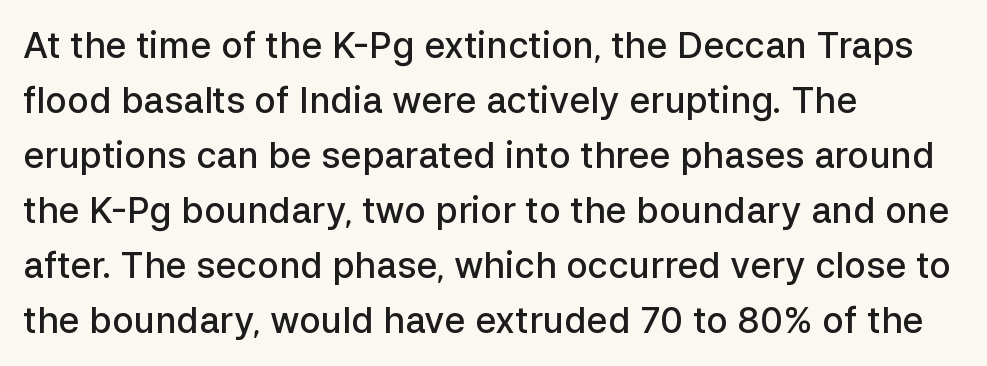
{"serif": "no", "italic": "no", "bold": "semi", "weight": "semibold", "width": "normal", "stroke_contrast": "low", "x_height": "medium", "monospaced": "no", "underline": "no", "align": "left", "line_spacing": "normal", "line_spacing_ratio": 1.53, "letter_spacing": "normal", "letter_spacing_em": 0.0, "glyph_px": 36}
